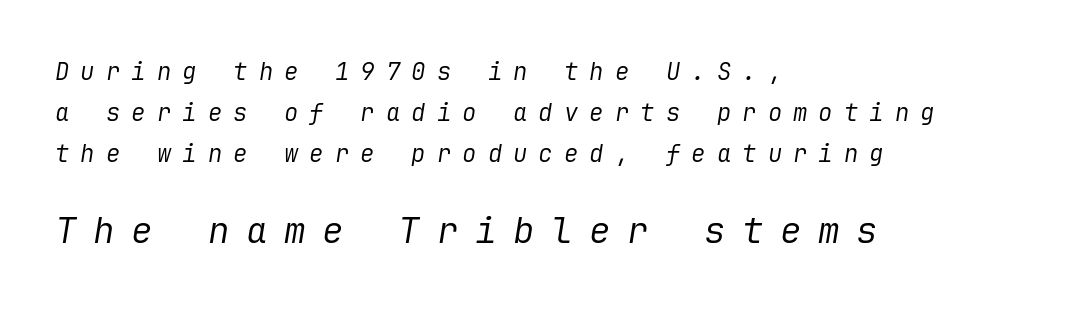
The image shows 36 px regular-weight type, italic (leaning right); set left-aligned, normal line spacing (1.7x), unusually wide letter spacing (+0.46 em), not underlined; the second (bottom) block is 1.5x larger; low stroke contrast and a medium x-height.
